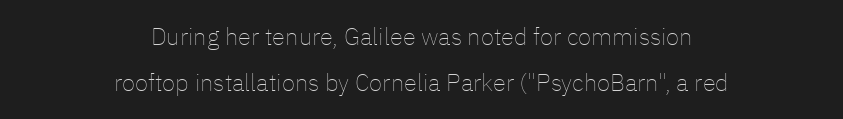
{"italic": "no", "bold": "no", "underline": "no", "align": "center", "line_spacing": "loose", "line_spacing_ratio": 1.93, "letter_spacing": "normal", "letter_spacing_em": 0.0, "glyph_px": 24}
